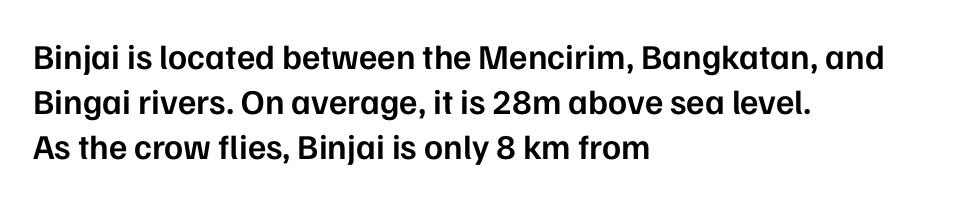
Spacing verdict: proportional, widths tailored to each character. What's the leading like? Ordinary, nothing unusual. The passage shown has conventional tracking throughout. Set as a demibold, roughly 600 on the weight scale. Plain, unruled lines of type. Designer's note — italics off, roman on.
